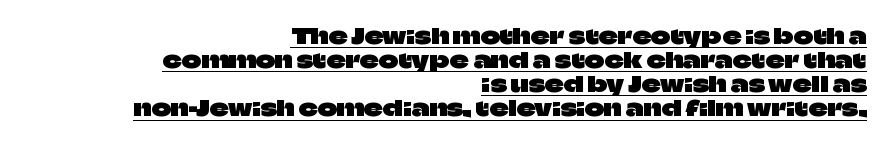
{"italic": "no", "underline": "yes", "align": "right", "line_spacing": "tight", "line_spacing_ratio": 1.15, "letter_spacing": "normal", "letter_spacing_em": 0.0, "glyph_px": 21}
